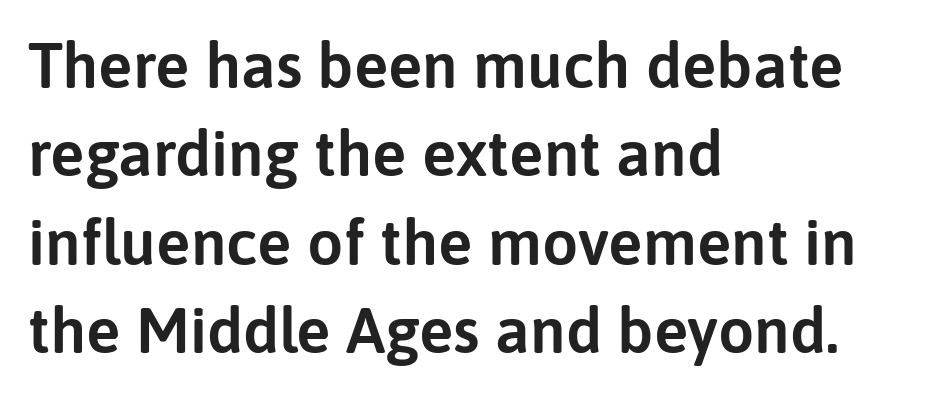
{"serif": "no", "italic": "no", "width": "normal", "stroke_contrast": "low", "x_height": "medium", "monospaced": "no", "underline": "no", "align": "left", "line_spacing": "normal", "line_spacing_ratio": 1.38, "letter_spacing": "normal", "letter_spacing_em": 0.0, "glyph_px": 64}
